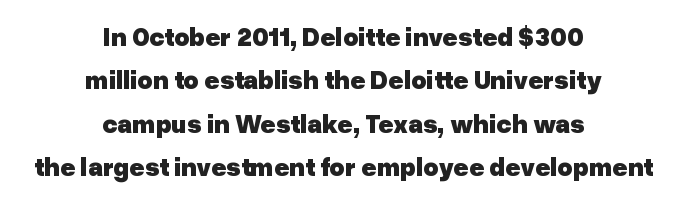
The block of text has a typical density, with ordinary space between rows. Does the weight exceed regular? Yes, all the way to bold. The area under the type is left untouched. Does the lettering tilt? It doesn't — this is upright.
